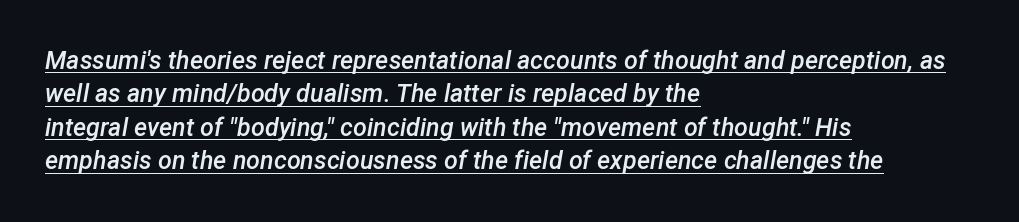
This sample uses plain, unmodified letter spacing. Does the leading feel generous? No, just average. Typeset ragged right — the left edge is the straight one. The face used here is a semibold: visibly heavier than regular, lighter than bold. Does a line run under the words? Yes, clearly.
